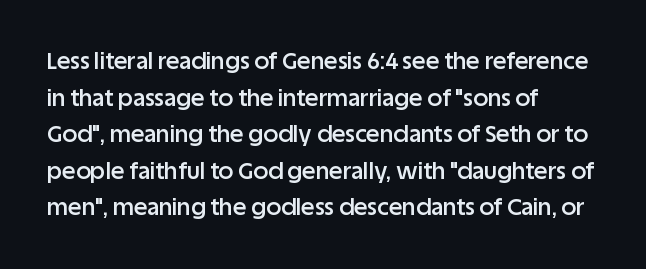
{"italic": "no", "bold": "semi", "underline": "no", "align": "left", "line_spacing": "normal", "line_spacing_ratio": 1.59, "letter_spacing": "normal", "letter_spacing_em": 0.0, "glyph_px": 23}
